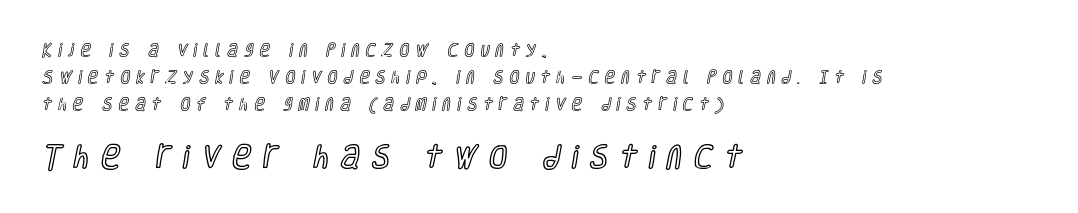
Size hierarchy here favors the trailing block over the leading one. A typesetter would call this heavily tracked-out type. If you drew a ruler down the left edge, every line would touch it.
